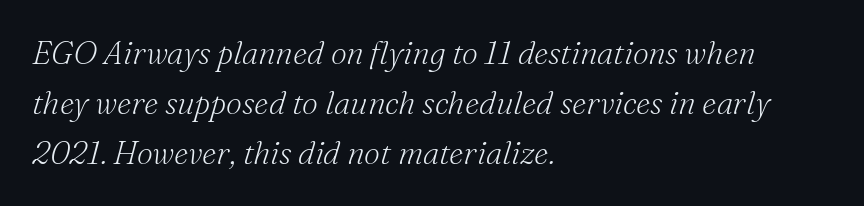
The image shows 32 px light serif type, italic (leaning right); set left-aligned, normal line spacing (1.57x), normal letter spacing, not underlined; medium stroke contrast and a small x-height.
